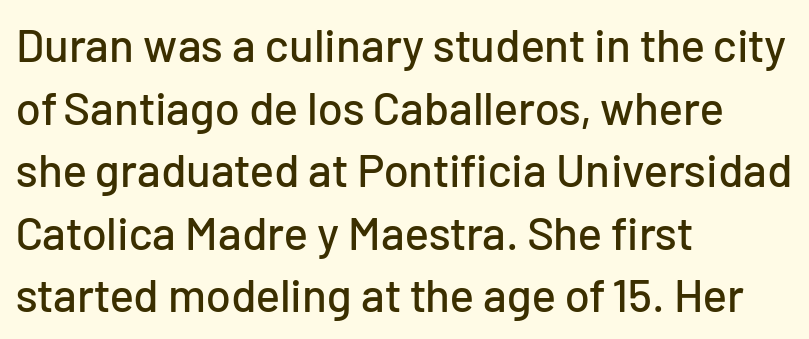
The image shows 46 px sans-serif type, upright; set left-aligned, normal line spacing (1.36x), normal letter spacing, not underlined; low stroke contrast and a medium x-height.
